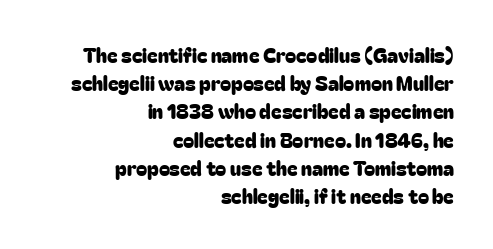
{"italic": "no", "underline": "no", "align": "right", "line_spacing": "normal", "line_spacing_ratio": 1.41, "letter_spacing": "normal", "letter_spacing_em": 0.0, "glyph_px": 20}
